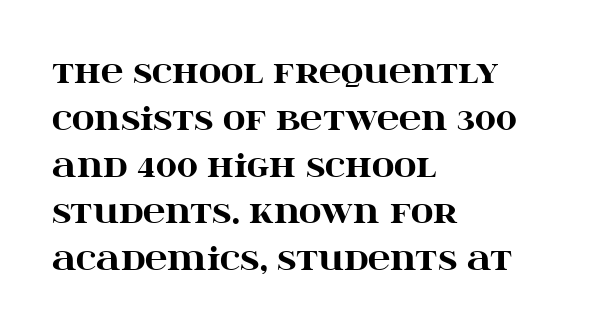
Q: Is the text bold? A: Yes.
Q: Is the text italic (slanted)? A: No, it is upright.
Q: Is the typeface a serif or a sans-serif typeface? A: Serif.
Q: Is the text underlined? A: No.
Q: How is the paragraph aligned? A: Left-aligned.
Q: Is the spacing between letters normal or unusually wide? A: Normal.
Q: Is the spacing between lines tight, normal or loose? A: Normal.
Q: Width (condensed, normal, or wide)? A: Wide.
Q: Stroke contrast? A: High.
Q: x-height? A: Large.
Q: Monospaced? A: No.
